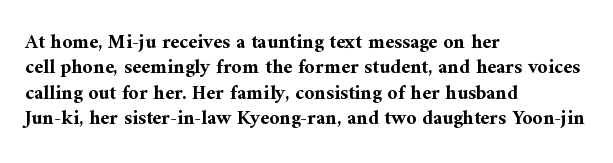
{"italic": "no", "bold": "yes", "underline": "no", "align": "left", "line_spacing": "normal", "line_spacing_ratio": 1.27, "letter_spacing": "normal", "letter_spacing_em": 0.0, "glyph_px": 20}
